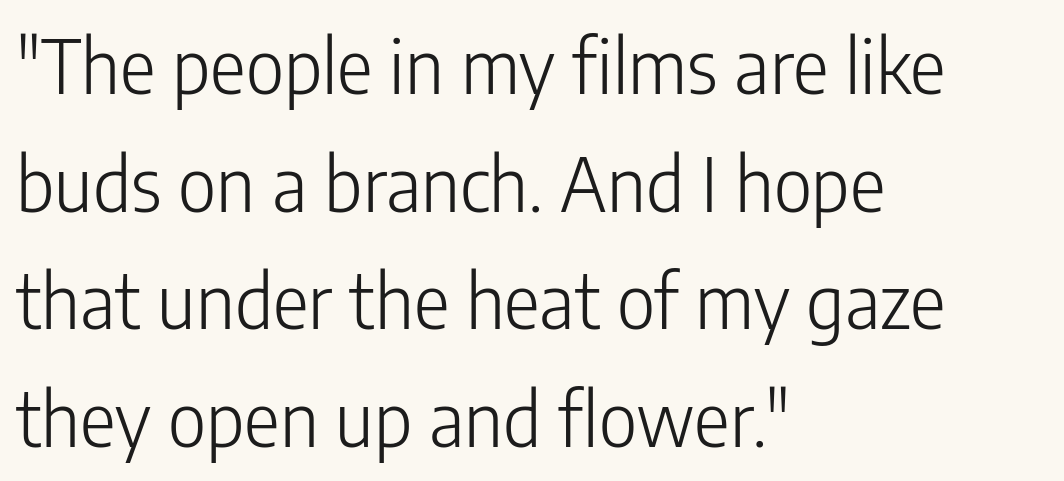
{"serif": "no", "italic": "no", "bold": "no", "weight": "light", "width": "condensed", "stroke_contrast": "low", "x_height": "medium", "monospaced": "no", "underline": "no", "align": "left", "line_spacing": "normal", "line_spacing_ratio": 1.57, "letter_spacing": "normal", "letter_spacing_em": 0.0, "glyph_px": 75}
